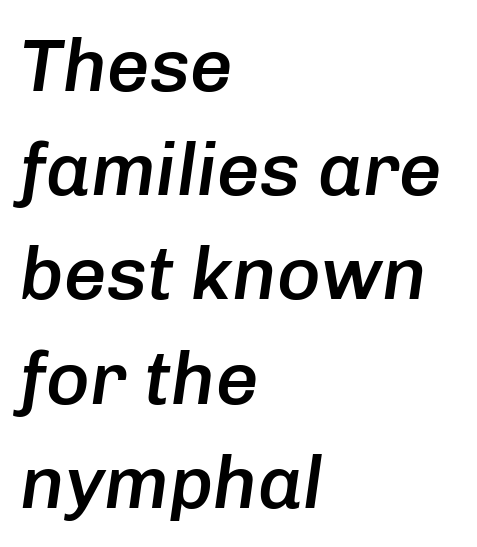
Q: Is the text bold? A: Semi-bold.
Q: Is the text italic (slanted)? A: Yes, it leans right by about 8 degrees.
Q: Is the text underlined? A: No.
Q: How is the paragraph aligned? A: Left-aligned.
Q: Is the spacing between letters normal or unusually wide? A: Normal.
Q: Is the spacing between lines tight, normal or loose? A: Normal.
Q: Width (condensed, normal, or wide)? A: Normal.
Q: Stroke contrast? A: Low.
Q: x-height? A: Medium.
Q: Monospaced? A: No.
